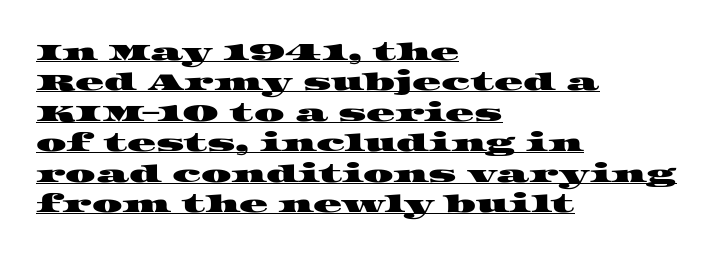
{"underline": "yes", "align": "left", "line_spacing": "normal", "line_spacing_ratio": 1.27, "letter_spacing": "normal", "letter_spacing_em": 0.0, "glyph_px": 24}
